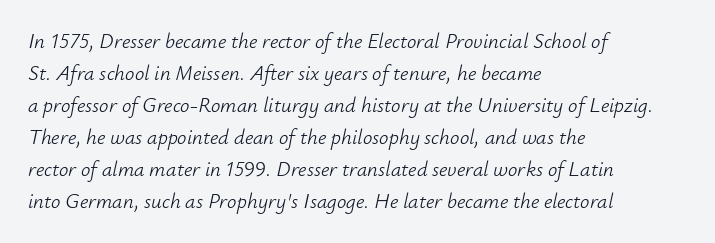
The image shows 21 px text type, italic (leaning right); set left-aligned, normal line spacing (1.52x), normal letter spacing, not underlined.
